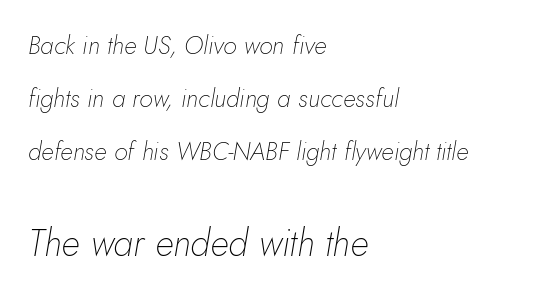
The image shows 37 px thin type, italic (leaning right); set left-aligned, loose line spacing (2.12x), normal letter spacing, not underlined; the second (bottom) block is 1.48x larger; low stroke contrast and a small x-height.
